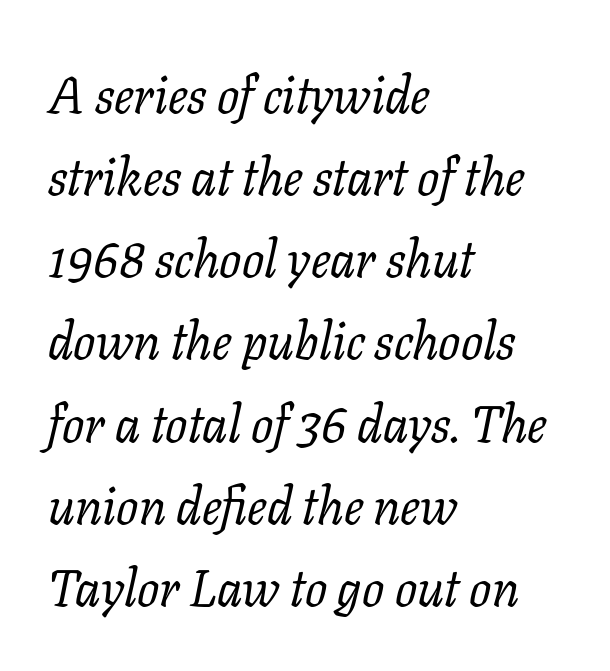
Q: Is the text bold? A: No.
Q: Is the text italic (slanted)? A: Yes, it leans right by about 11 degrees.
Q: Is the typeface a serif or a sans-serif typeface? A: Serif.
Q: Is the text underlined? A: No.
Q: How is the paragraph aligned? A: Left-aligned.
Q: Is the spacing between letters normal or unusually wide? A: Normal.
Q: Is the spacing between lines tight, normal or loose? A: Normal.
Q: Width (condensed, normal, or wide)? A: Normal.
Q: Stroke contrast? A: Low.
Q: x-height? A: Medium.
Q: Monospaced? A: No.
